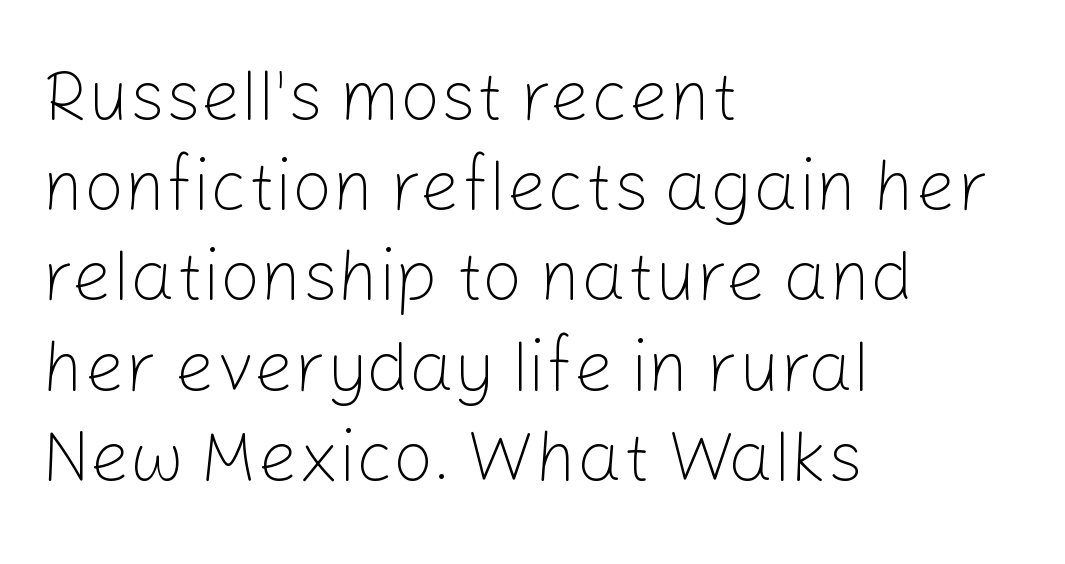
The image shows 71 px light sans-serif type, upright; set left-aligned, normal line spacing (1.27x), normal letter spacing, not underlined; low stroke contrast and a medium x-height.
